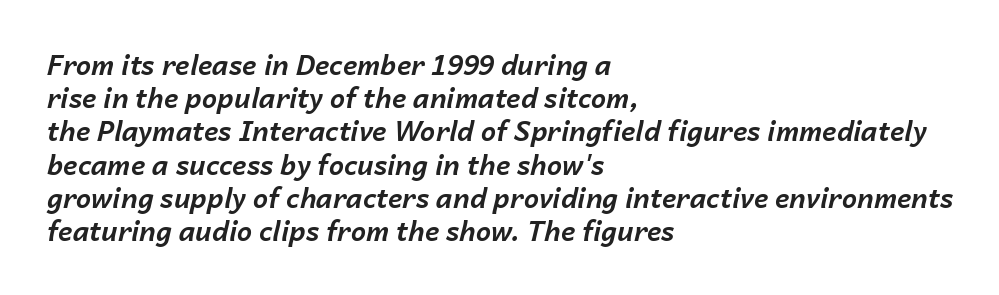
Default kerning and tracking; the words read as compact shapes. The characters look thick and weighty, a clear bold. The letters are slanted; this is an italic face. Clear beneath every line of the passage. The rag falls on the right side of this text block.
